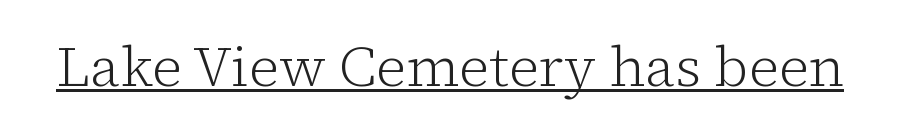
The glyphs in this specimen are seriffed. The words here are underlined. The rendering uses natural spacing where letterforms have individual widths. A typesetter would call this zero additional tracking. Nope, not italic — everything's standing straight.
